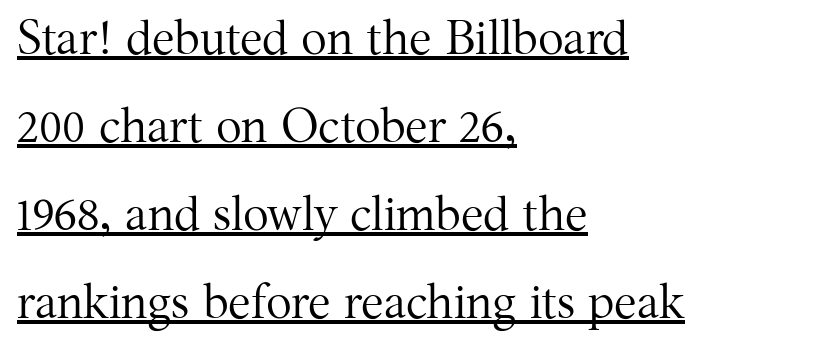
The face looks like a standard text weight, possibly lighter. Every stem runs plumb, perpendicular to the baseline. Caption: lettering with a line underneath. Font category for this specimen: serif. Varying glyph widths throughout — classic text-font behaviour.
